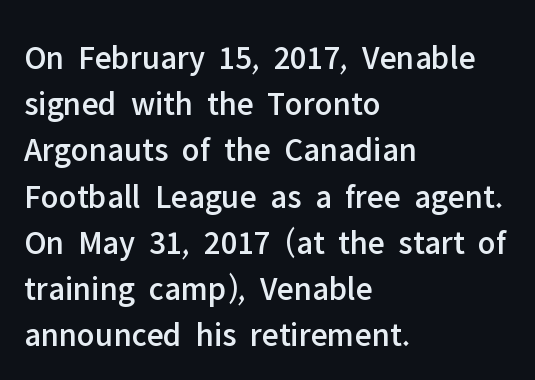
Q: Is the text italic (slanted)? A: No, it is upright.
Q: Is the typeface a serif or a sans-serif typeface? A: Sans-serif.
Q: Is the text underlined? A: No.
Q: How is the paragraph aligned? A: Left-aligned.
Q: Is the spacing between letters normal or unusually wide? A: Normal.
Q: Is the spacing between lines tight, normal or loose? A: Normal.
Q: Width (condensed, normal, or wide)? A: Normal.
Q: Stroke contrast? A: Low.
Q: x-height? A: Medium.
Q: Monospaced? A: No.
